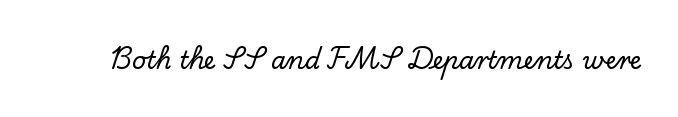
Q: Is the text italic (slanted)? A: Yes.
Q: Is the text underlined? A: No.
Q: Is the spacing between letters normal or unusually wide? A: Normal.
